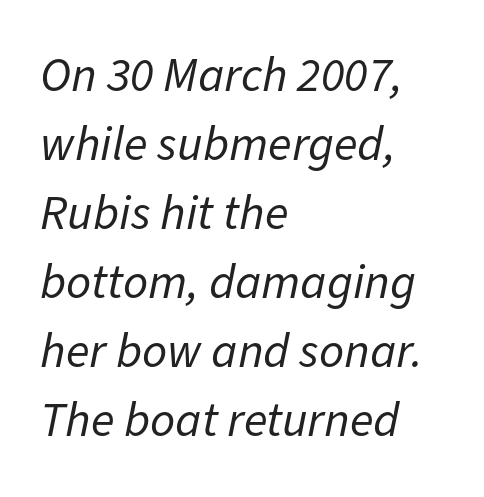
{"italic": "yes", "lean": "right", "slant_degrees": 11, "bold": "no", "weight": "regular", "width": "normal", "stroke_contrast": "low", "x_height": "medium", "monospaced": "no", "underline": "no", "align": "left", "line_spacing": "normal", "line_spacing_ratio": 1.41, "letter_spacing": "normal", "letter_spacing_em": 0.0, "glyph_px": 49}
